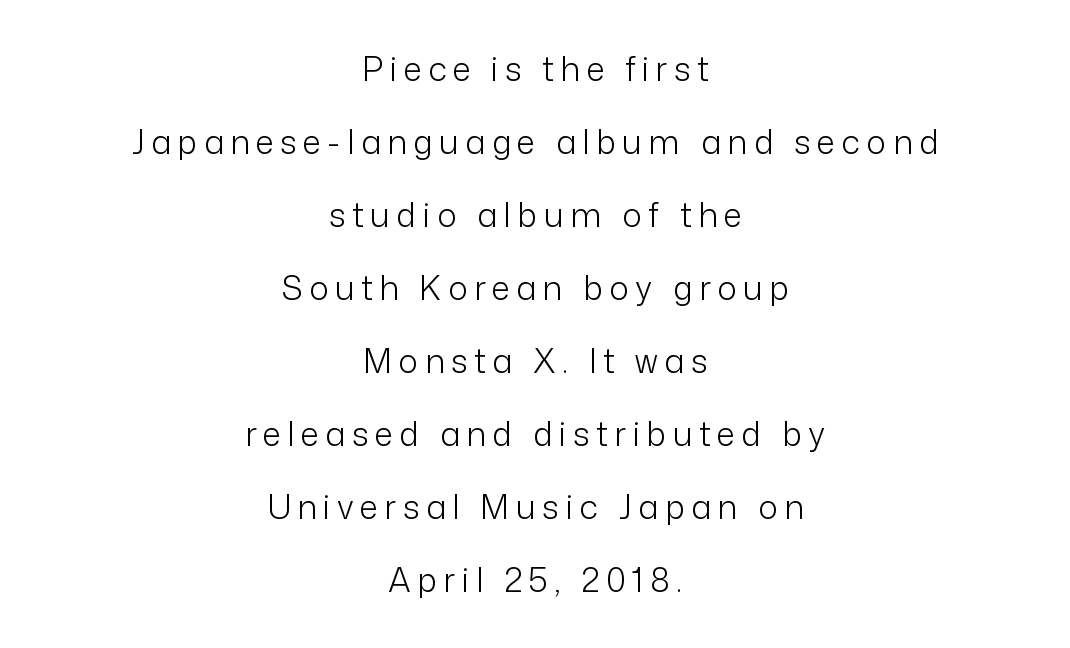
A sans-serif font was chosen for this passage. A centered setting, common on invitations and titles, is used for this passage. The vertical gap from one line to the next is large. The face used here is proportionally spaced, like ordinary book or web type.
